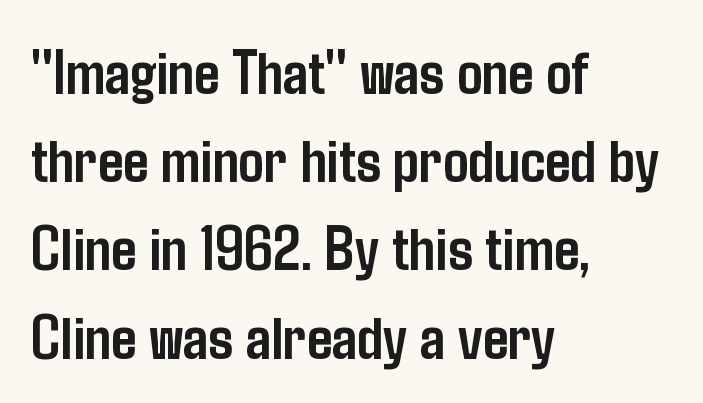
These lines carry a lot of weight — the face is fully bold. The gap between lines stays unmarked. Leading matches the norm, producing a regular column. The letters advance in unequal steps, a hallmark of proportional type. A student would call this left alignment; a typographer would say flush left, rag right. Posture: upright roman.
